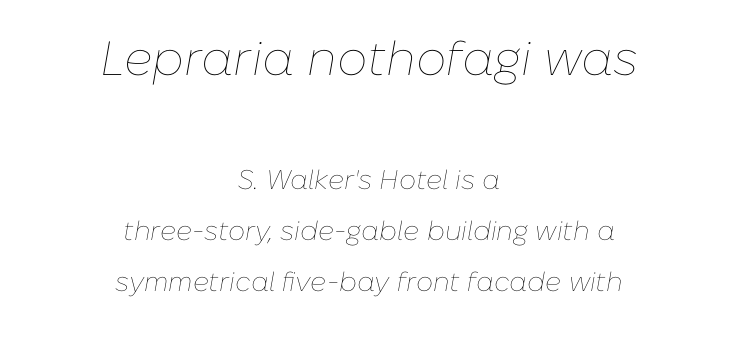
The passage shown is typed in a proportional face where columns would drift. Heaviness? Minimal to ordinary, like unemphasized prose. The paragraph has two soft edges and a firm central axis. Every character sits at an angle, as italics do.
